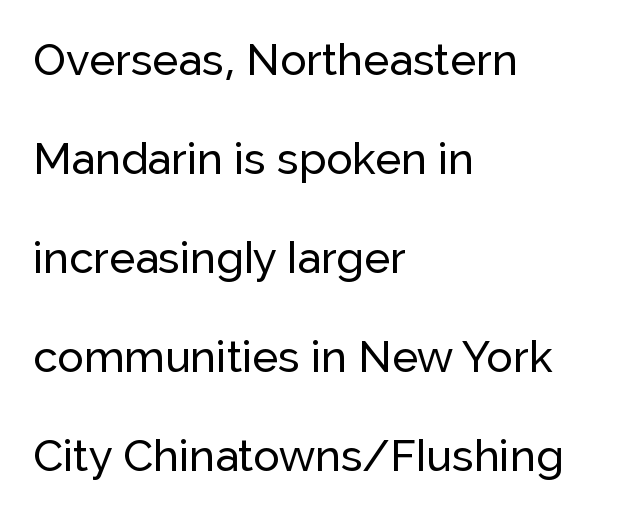
{"serif": "no", "italic": "no", "width": "normal", "stroke_contrast": "low", "x_height": "medium", "monospaced": "no", "underline": "no", "align": "left", "line_spacing": "loose", "line_spacing_ratio": 2.25, "letter_spacing": "normal", "letter_spacing_em": 0.0, "glyph_px": 44}
